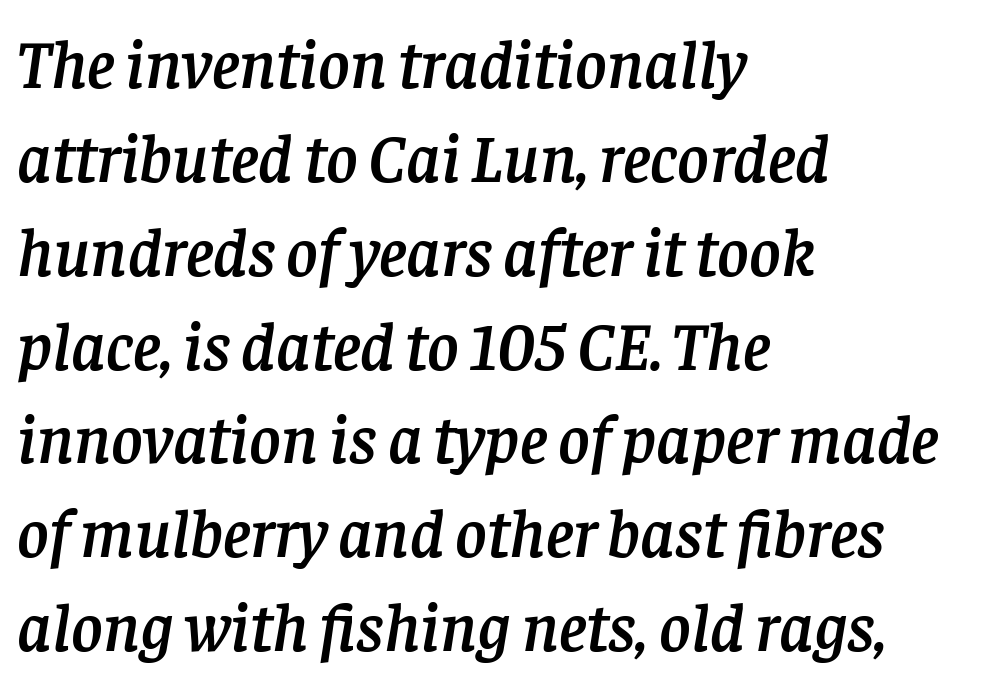
The image shows 68 px serif type, italic (leaning right); set left-aligned, normal line spacing (1.38x), normal letter spacing, not underlined; low stroke contrast and a large x-height.
